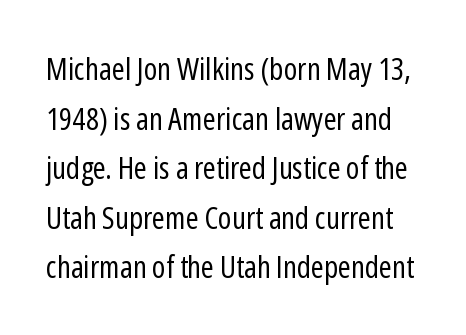
Letters rest on an invisible, unmarked baseline. Line spacing here is normal. No chunkiness to these letters — they're not bold. Varying glyph widths throughout — classic text-font behaviour. Does the type have serifs? No, each stem ends abruptly.
